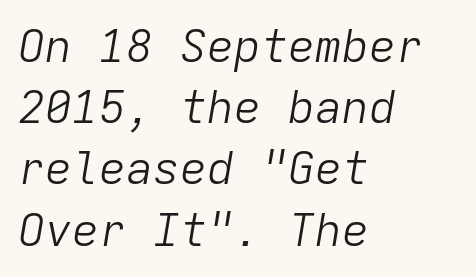
The image shows 45 px light type, italic (leaning right), monospaced; set left-aligned, normal line spacing (1.36x), normal letter spacing, not underlined; low stroke contrast and a medium x-height.
